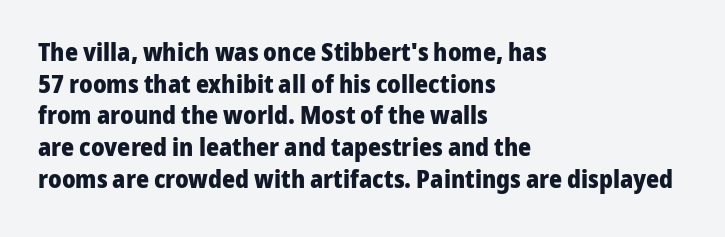
{"italic": "no", "bold": "yes", "underline": "no", "align": "left", "line_spacing": "normal", "line_spacing_ratio": 1.27, "letter_spacing": "normal", "letter_spacing_em": 0.0, "glyph_px": 25}
